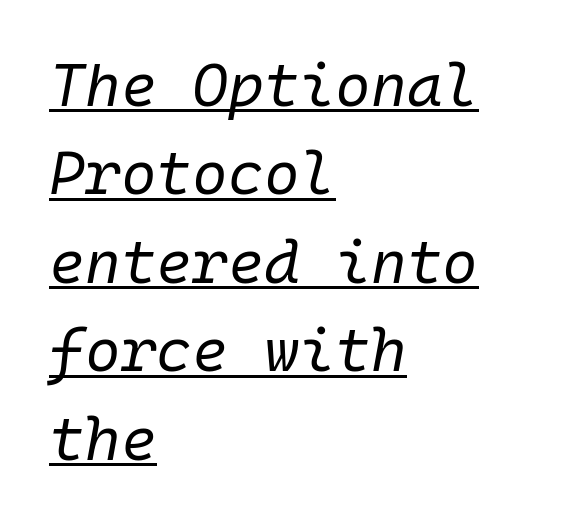
Q: Is the text bold? A: No.
Q: Is the text italic (slanted)? A: Yes, it leans right by about 10 degrees.
Q: Is the text underlined? A: Yes.
Q: How is the paragraph aligned? A: Left-aligned.
Q: Is the spacing between letters normal or unusually wide? A: Normal.
Q: Is the spacing between lines tight, normal or loose? A: Normal.
Q: Width (condensed, normal, or wide)? A: Normal.
Q: Stroke contrast? A: Low.
Q: x-height? A: Medium.
Q: Monospaced? A: Yes.
